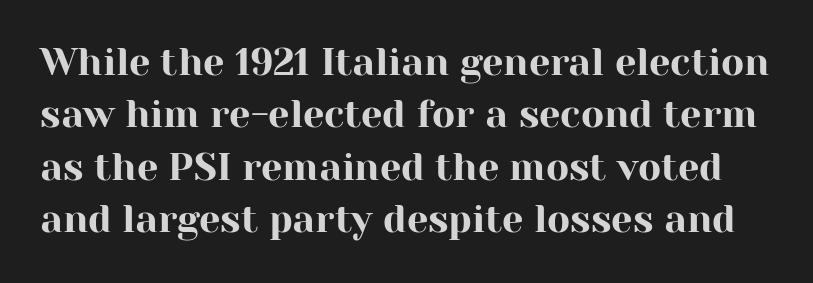
Q: Is the text italic (slanted)? A: No, it is upright.
Q: Is the typeface a serif or a sans-serif typeface? A: Serif.
Q: Is the text underlined? A: No.
Q: Is the spacing between letters normal or unusually wide? A: Normal.
Q: Is the spacing between lines tight, normal or loose? A: Normal.
Q: Width (condensed, normal, or wide)? A: Normal.
Q: Stroke contrast? A: High.
Q: x-height? A: Medium.
Q: Monospaced? A: No.
